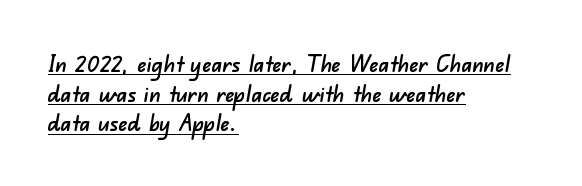
In CSS terms this would be text-align: left. Somebody hit Ctrl+U on this one — the words are underlined. This rendering leaves character spacing at its baseline value. Quick note: interline space is typical.
